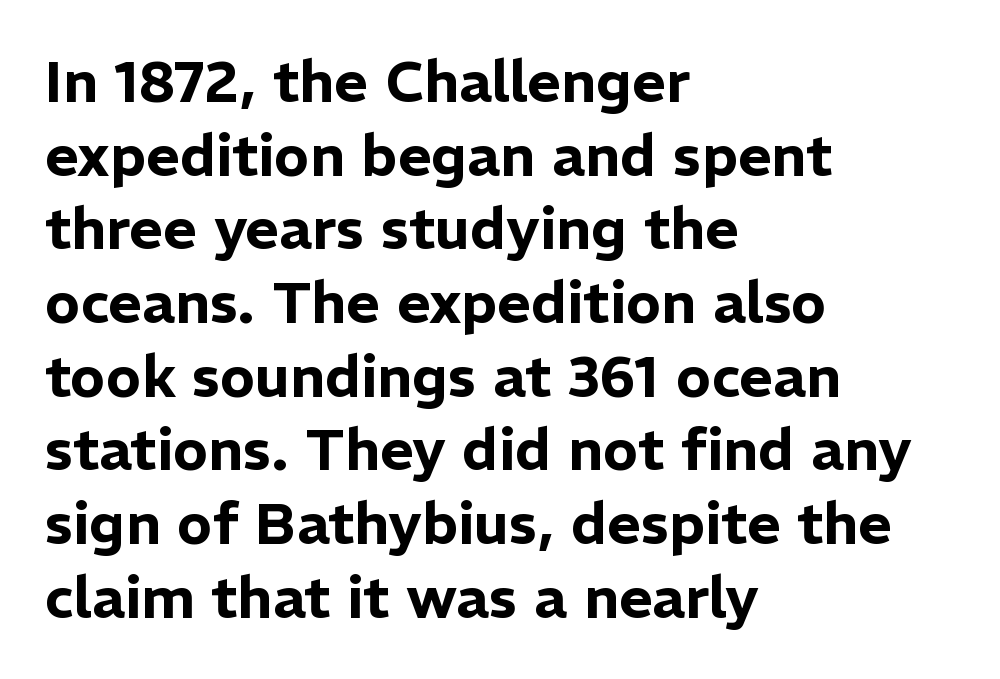
The image shows 58 px sans-serif type, upright; set left-aligned, normal line spacing (1.27x), normal letter spacing, not underlined; low stroke contrast and a medium x-height.
